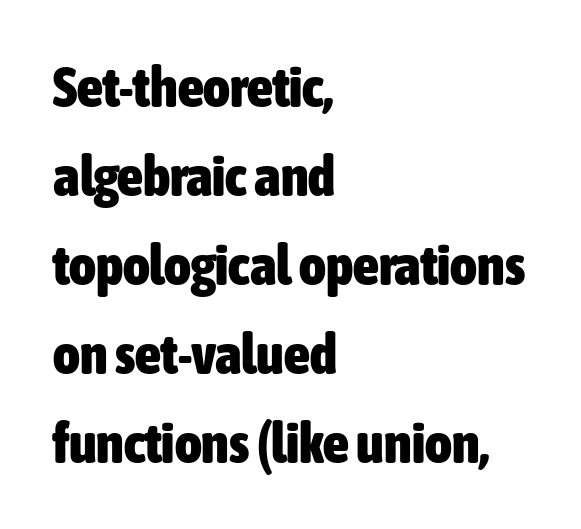
The passage shown stacks its lines at a standard gap. Stroke terminals: plain, sans-serif. Which margin do the lines hug? The left one — the right edge is uneven. Students, this is bold: see how much ink each stroke carries. Inter-character spacing is left at the font's built-in metrics.
